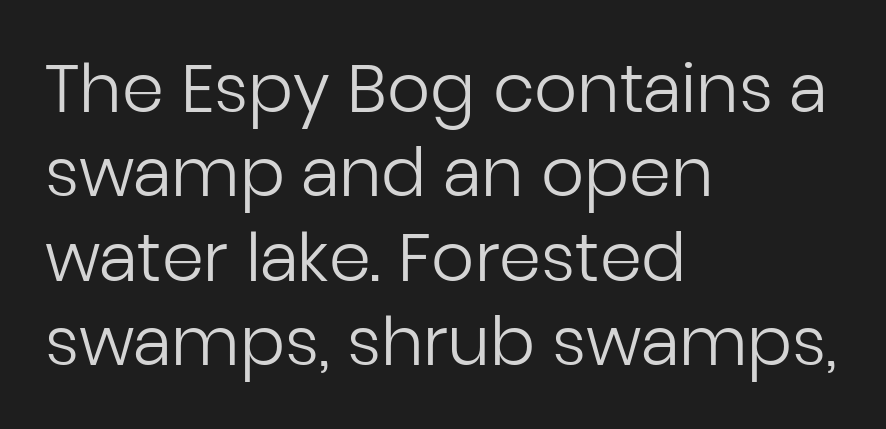
Q: Is the text bold? A: No.
Q: Is the text italic (slanted)? A: No, it is upright.
Q: Is the typeface a serif or a sans-serif typeface? A: Sans-serif.
Q: Is the text underlined? A: No.
Q: How is the paragraph aligned? A: Left-aligned.
Q: Is the spacing between letters normal or unusually wide? A: Normal.
Q: Is the spacing between lines tight, normal or loose? A: Normal.
Q: Width (condensed, normal, or wide)? A: Normal.
Q: Stroke contrast? A: Low.
Q: x-height? A: Medium.
Q: Monospaced? A: No.
